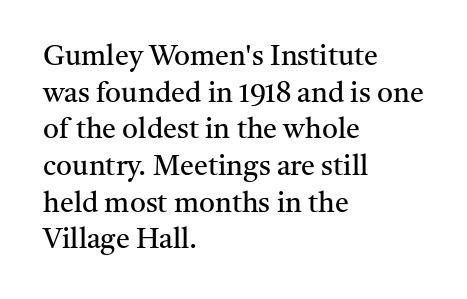
{"serif": "yes", "italic": "no", "bold": "no", "weight": "regular", "width": "normal", "stroke_contrast": "medium", "x_height": "medium", "monospaced": "no", "underline": "no", "align": "left", "line_spacing": "normal", "line_spacing_ratio": 1.31, "letter_spacing": "normal", "letter_spacing_em": 0.0, "glyph_px": 28}
